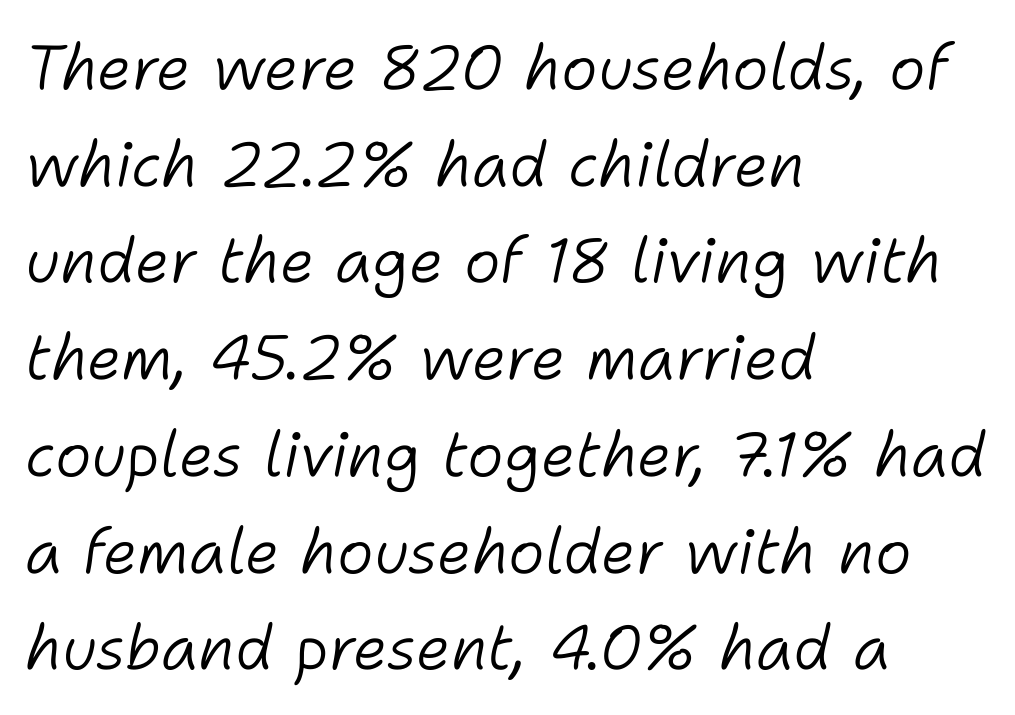
{"italic": "yes", "lean": "right", "slant_degrees": 11, "bold": "no", "weight": "light", "width": "normal", "stroke_contrast": "low", "x_height": "medium", "monospaced": "no", "underline": "no", "align": "left", "line_spacing": "normal", "line_spacing_ratio": 1.56, "letter_spacing": "normal", "letter_spacing_em": 0.0, "glyph_px": 62}
